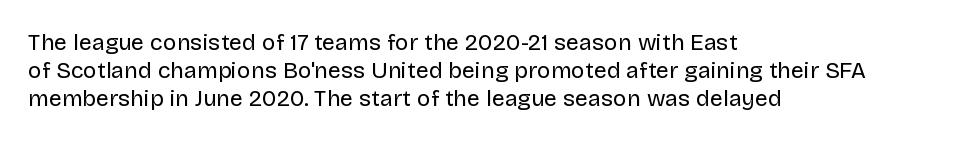
Every stem runs plumb, perpendicular to the baseline. Layout note: lines flush left. Decoration check: the copy has no underline. Short note: letters normally spaced.
